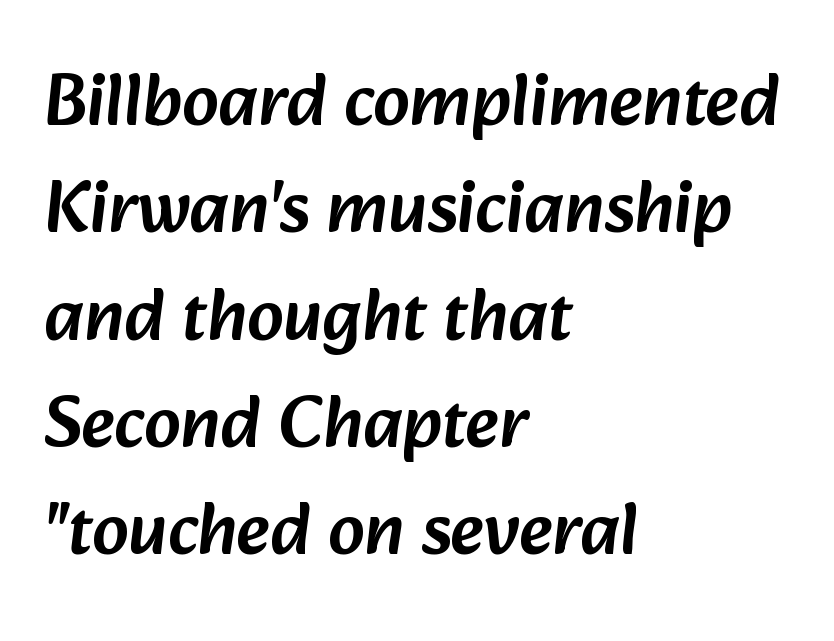
Words float on clear page, feet unadorned. This rendering leaves character spacing at its baseline value. The paragraph has a hard left edge and a soft right edge. This sample has the flowing, uneven cadence of proportional lettering. The designer left line spacing at the default.
